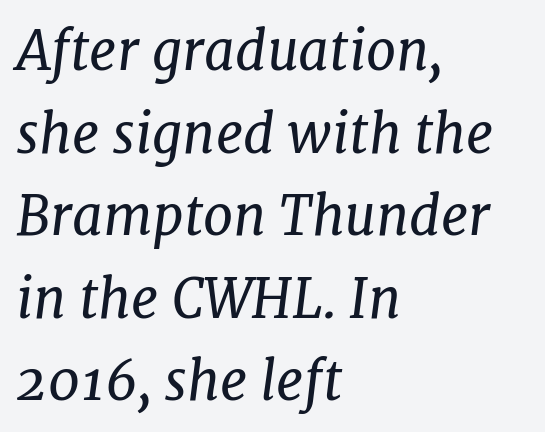
Quick note: underline off. Stem width sits at or under what a default text font uses. Slant detected: the letters are inclined. Horizontally, the lines are justified to the leading edge only.
